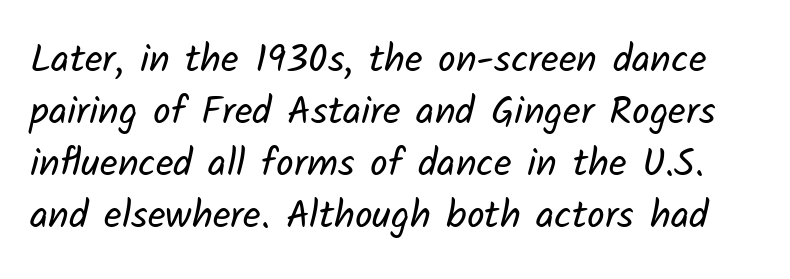
The image shows 39 px regular-weight sans-serif type; set normal line spacing (1.33x), normal letter spacing, not underlined; low stroke contrast and a medium x-height.
